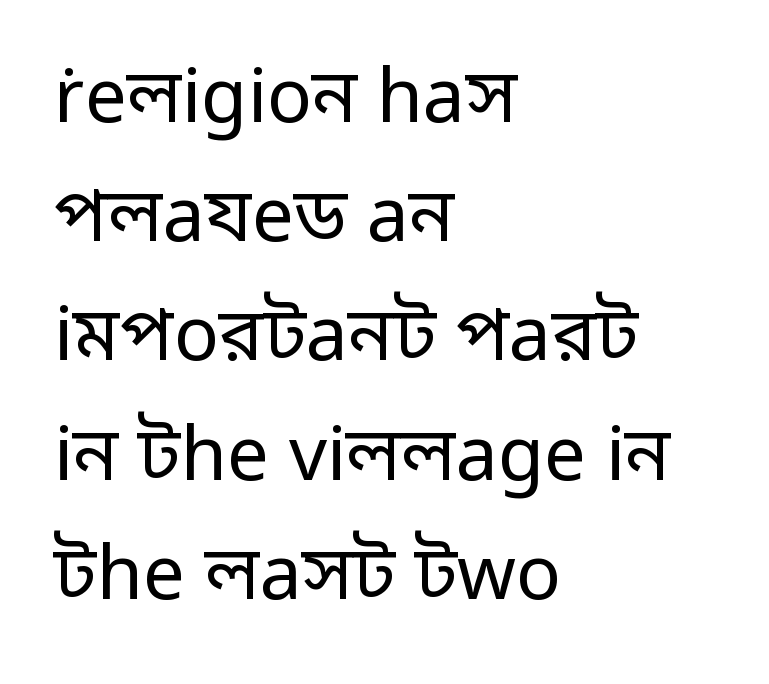
The image shows 75 px regular-weight sans-serif type, upright; set left-aligned, normal line spacing (1.59x), normal letter spacing, not underlined; low stroke contrast and a medium x-height.
